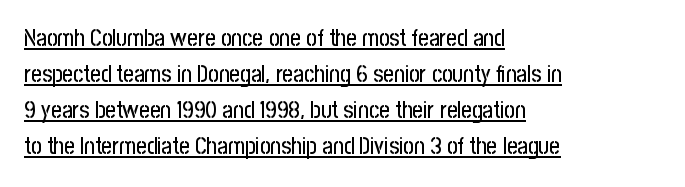
Q: Is the text italic (slanted)? A: No, it is upright.
Q: Is the text underlined? A: Yes.
Q: How is the paragraph aligned? A: Left-aligned.
Q: Is the spacing between letters normal or unusually wide? A: Normal.
Q: Is the spacing between lines tight, normal or loose? A: Normal.
